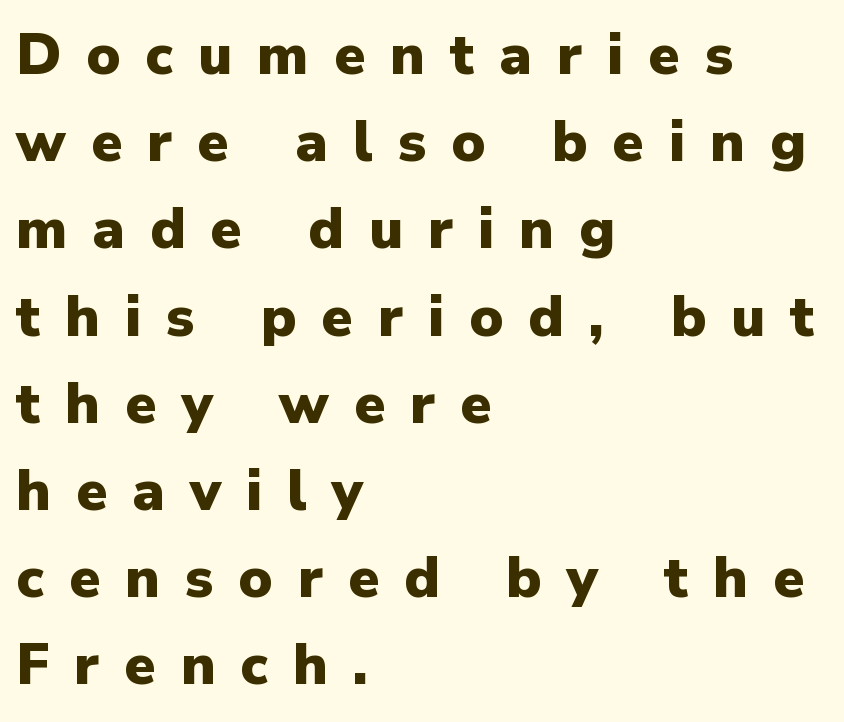
Q: Is the text bold? A: Yes.
Q: Is the text italic (slanted)? A: No, it is upright.
Q: Is the typeface a serif or a sans-serif typeface? A: Sans-serif.
Q: Is the text underlined? A: No.
Q: How is the paragraph aligned? A: Left-aligned.
Q: Is the spacing between letters normal or unusually wide? A: Unusually wide.
Q: Is the spacing between lines tight, normal or loose? A: Normal.
Q: Width (condensed, normal, or wide)? A: Normal.
Q: Stroke contrast? A: Low.
Q: x-height? A: Medium.
Q: Monospaced? A: No.
